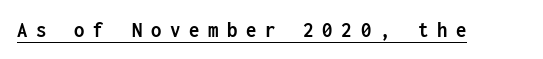
Tall strokes in this sample are plumb rather than angled. Look at the stroke-to-counter ratio: heavy, a bold. Underlining? Definitely there. The line texture is sparse and dotted thanks to wide tracking.
